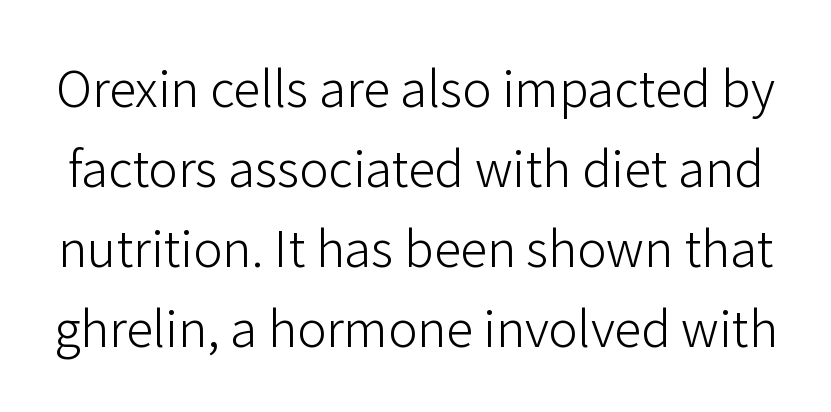
The image shows 49 px light sans-serif type, upright; set normal line spacing (1.63x), normal letter spacing, not underlined; low stroke contrast and a medium x-height.
